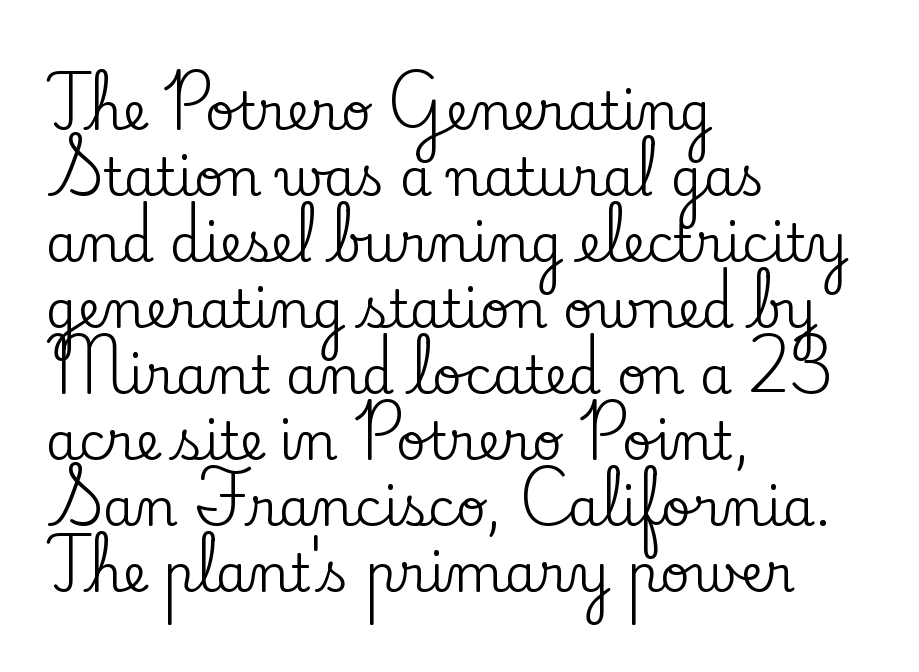
{"serif": "yes", "italic": "no", "width": "normal", "stroke_contrast": "low", "x_height": "small", "monospaced": "no", "underline": "no", "align": "left", "line_spacing": "normal", "line_spacing_ratio": 1.27, "letter_spacing": "normal", "letter_spacing_em": 0.0, "glyph_px": 52}
